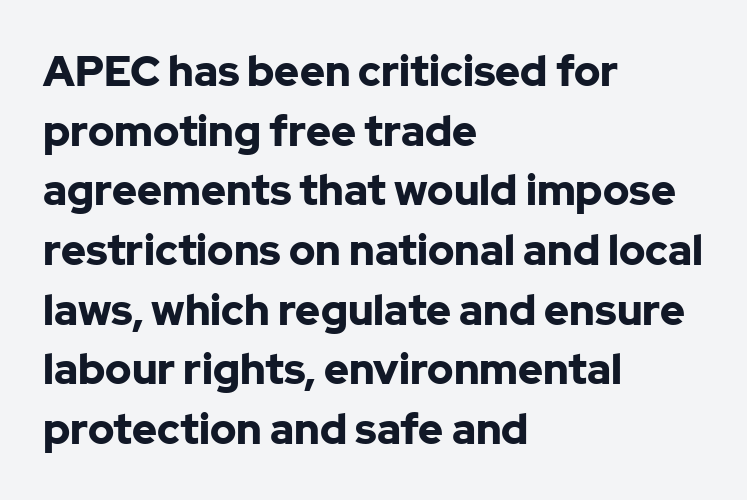
Q: Is the text bold? A: Yes.
Q: Is the text italic (slanted)? A: No, it is upright.
Q: Is the typeface a serif or a sans-serif typeface? A: Sans-serif.
Q: Is the text underlined? A: No.
Q: How is the paragraph aligned? A: Left-aligned.
Q: Is the spacing between letters normal or unusually wide? A: Normal.
Q: Is the spacing between lines tight, normal or loose? A: Normal.
Q: Width (condensed, normal, or wide)? A: Normal.
Q: Stroke contrast? A: Low.
Q: x-height? A: Medium.
Q: Monospaced? A: No.
